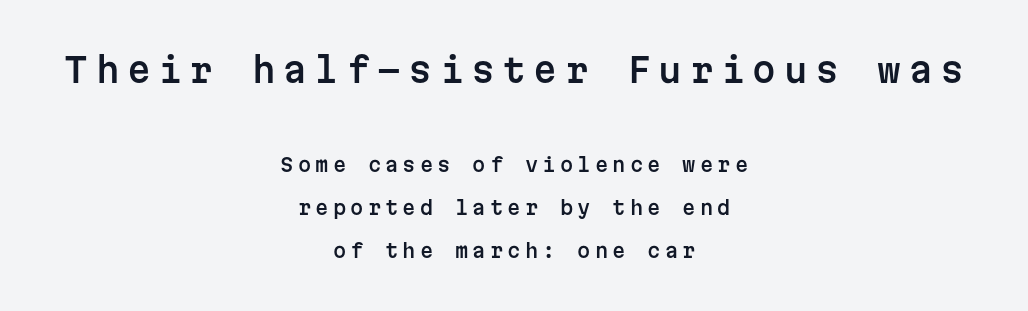
The image shows 34 px sans-serif type, upright, monospaced; set centered, loose line spacing (2.26x), unusually wide letter spacing (+0.22 em), not underlined; the first (top) block is 1.79x larger; low stroke contrast and a medium x-height.
